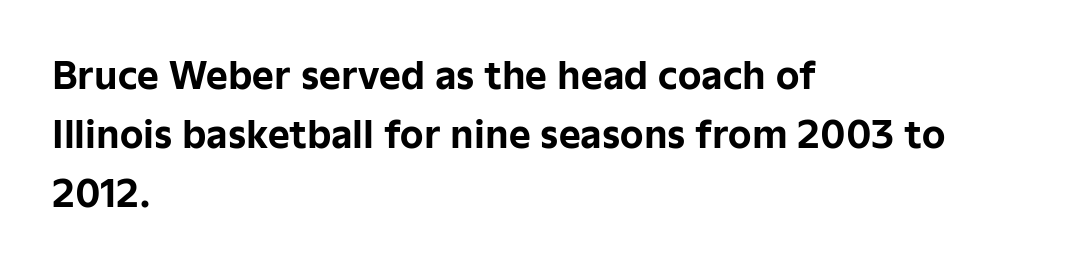
The image shows 37 px bold sans-serif type, upright; set left-aligned, normal line spacing (1.59x), normal letter spacing, not underlined; low stroke contrast and a medium x-height.
